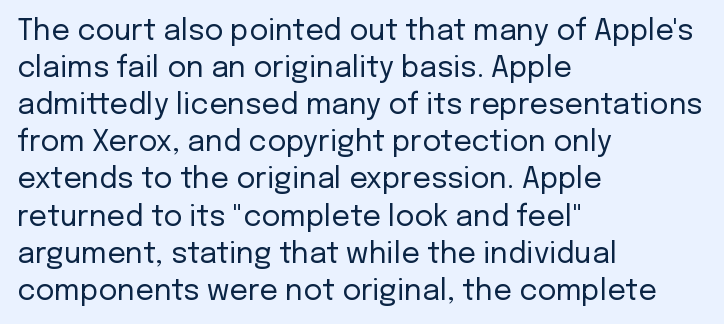
Decoration check: the copy has no underline. Is this a heavy cut? Hardly; it is regular or lighter. The lines are quadded left. Notice how the stems are strictly vertical — no italics here.
